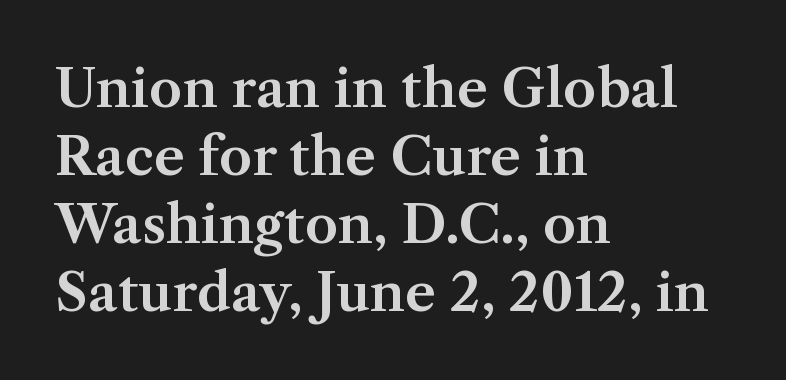
{"serif": "yes", "italic": "no", "width": "normal", "stroke_contrast": "medium", "x_height": "medium", "monospaced": "no", "underline": "no", "align": "left", "line_spacing": "normal", "line_spacing_ratio": 1.28, "letter_spacing": "normal", "letter_spacing_em": 0.0, "glyph_px": 53}
